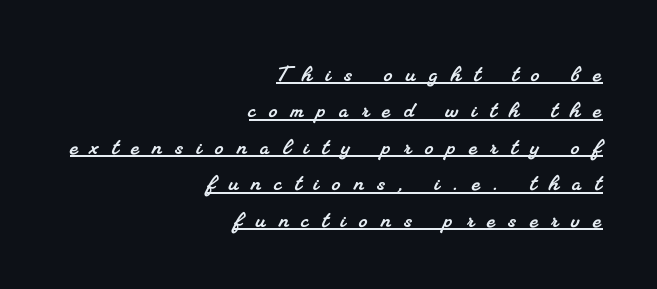
Observe the wide spacing: letters keep a clear distance from each other. Vertically, the passage feels balanced, rows spaced as you'd expect. Does a line run under the words? Yes, clearly. The typesetter chose a ragged-left arrangement here.
